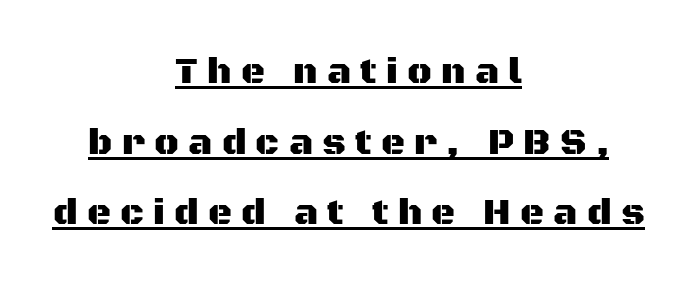
{"serif": "no", "italic": "no", "width": "normal", "stroke_contrast": "medium", "x_height": "large", "monospaced": "no", "underline": "yes", "align": "center", "line_spacing": "loose", "line_spacing_ratio": 1.91, "letter_spacing": "wide", "letter_spacing_em": 0.25, "glyph_px": 37}
